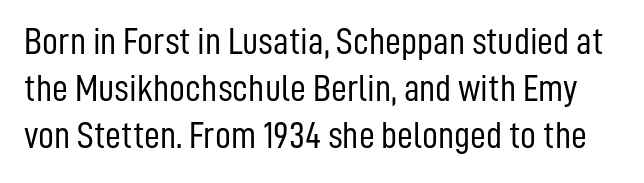
The image shows 39 px light, condensed sans-serif type, upright; set line spacing 1.21x, normal letter spacing, not underlined; low stroke contrast and a medium x-height.
